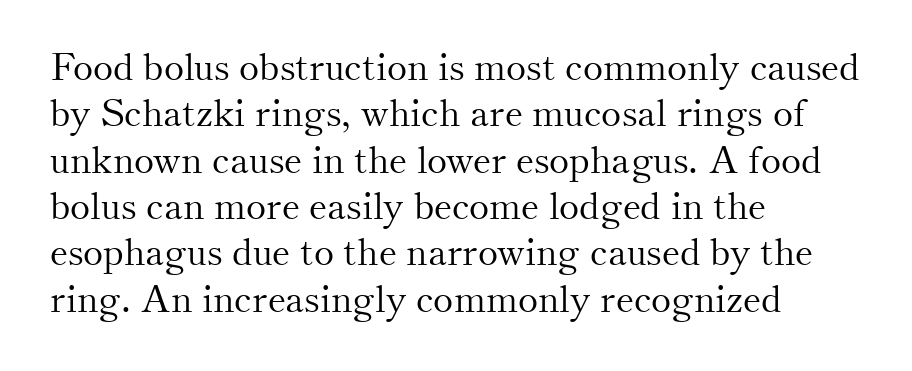
{"serif": "yes", "italic": "no", "bold": "no", "weight": "light", "width": "normal", "stroke_contrast": "medium", "x_height": "small", "monospaced": "no", "underline": "no", "align": "left", "line_spacing_ratio": 1.22, "letter_spacing": "normal", "letter_spacing_em": 0.0, "glyph_px": 38}
